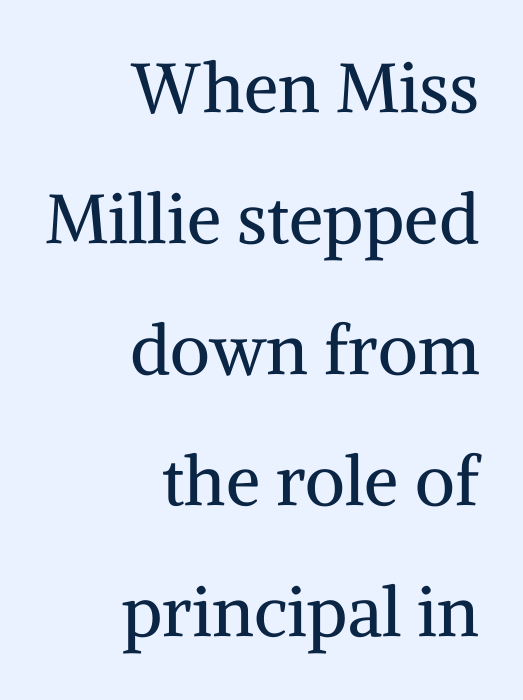
{"serif": "yes", "italic": "no", "bold": "no", "weight": "regular", "width": "normal", "stroke_contrast": "medium", "x_height": "medium", "monospaced": "no", "underline": "no", "align": "right", "line_spacing": "loose", "line_spacing_ratio": 1.9, "letter_spacing": "normal", "letter_spacing_em": 0.0, "glyph_px": 69}
